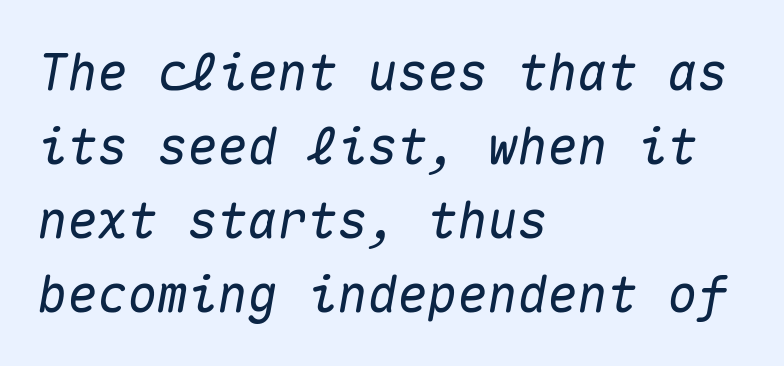
The image shows 50 px text type, italic (leaning right), monospaced; set left-aligned, normal line spacing (1.48x), normal letter spacing, not underlined; medium stroke contrast and a medium x-height.
